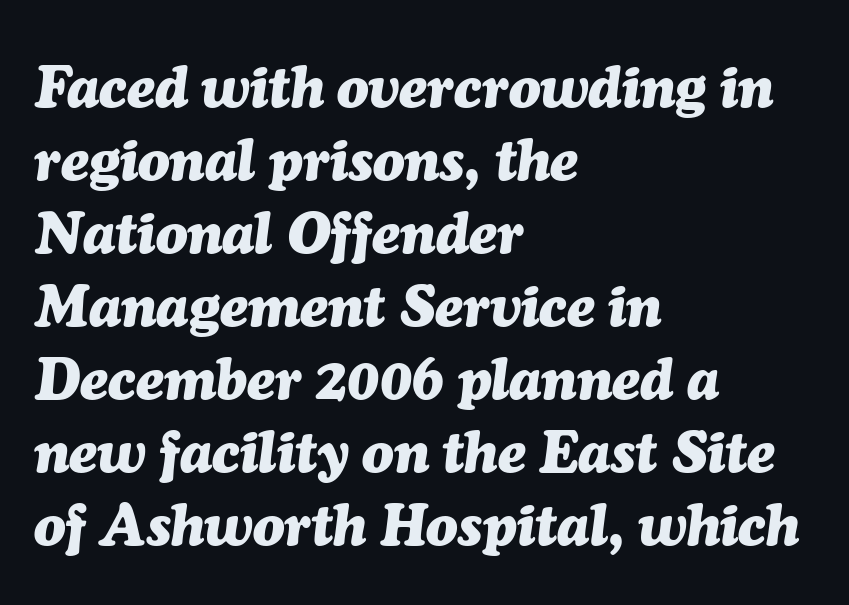
Think of a printed novel: that variable character pitch is what you see here. The glyphs look as if they've been sheared to an angle. Bare-footed words on every line. Summary of vertical rhythm: regular, with standard interline spacing. Weight check: bold — yes, fully.
